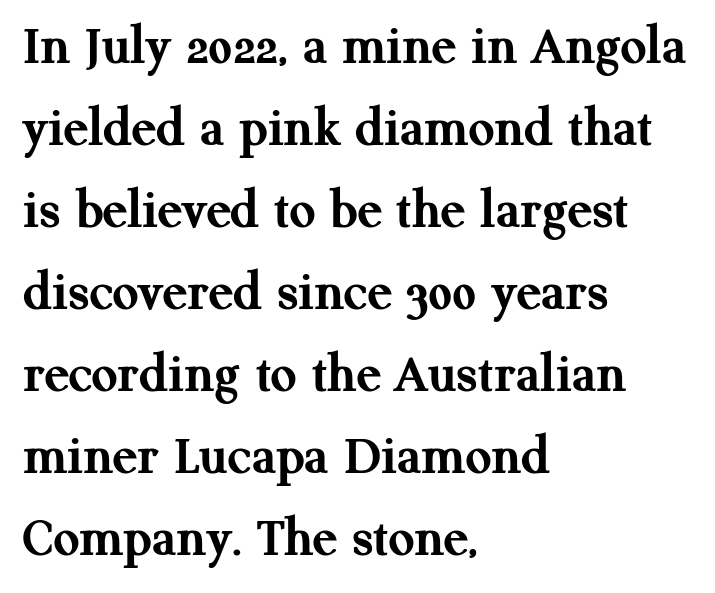
{"serif": "yes", "italic": "no", "bold": "yes", "weight": "semibold", "width": "normal", "stroke_contrast": "medium", "x_height": "medium", "monospaced": "no", "underline": "no", "align": "left", "line_spacing": "normal", "line_spacing_ratio": 1.44, "letter_spacing": "normal", "letter_spacing_em": 0.0, "glyph_px": 57}
